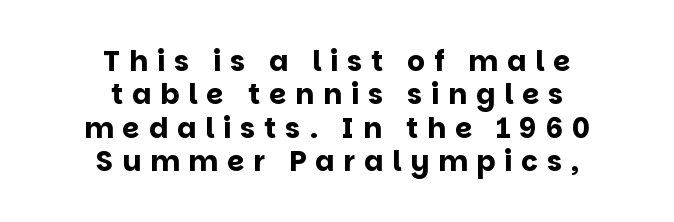
The image shows 28 px bold sans-serif type, upright; set centered, line spacing 1.19x, unusually wide letter spacing (+0.32 em), not underlined; low stroke contrast and a large x-height.
